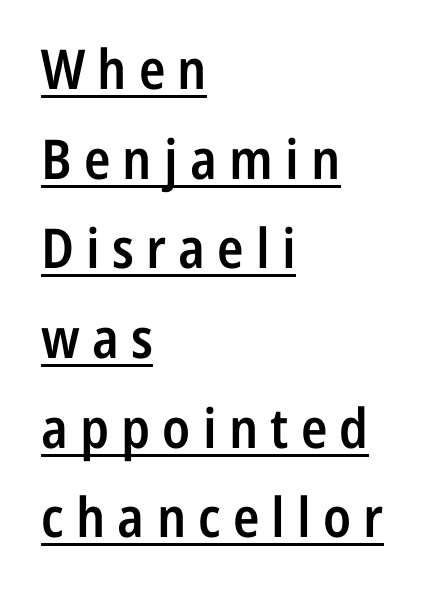
Looks like someone drew a line under every word here. In terms of letterform style, serifs are entirely absent. In terms of leading, this rendering sits right in the middle. This sample uses expanded letter spacing, leaving extra air between glyphs.
